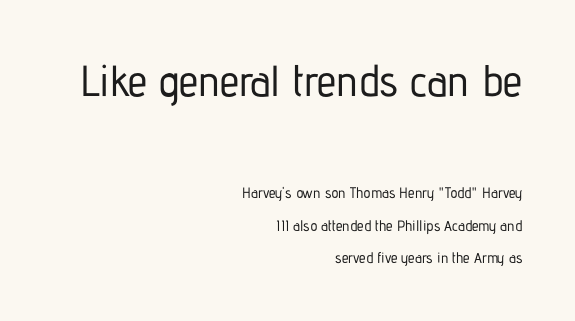
Q: Is the text italic (slanted)? A: No, it is upright.
Q: Is the typeface a serif or a sans-serif typeface? A: Sans-serif.
Q: Is the text underlined? A: No.
Q: How is the paragraph aligned? A: Right-aligned.
Q: Is the spacing between letters normal or unusually wide? A: Normal.
Q: Is the spacing between lines tight, normal or loose? A: Loose.
Q: Which block of text is set in a larger size, the first (top) or the second (bottom)? A: The first (top) one.
Q: Width (condensed, normal, or wide)? A: Condensed.
Q: Stroke contrast? A: Low.
Q: x-height? A: Medium.
Q: Monospaced? A: No.
